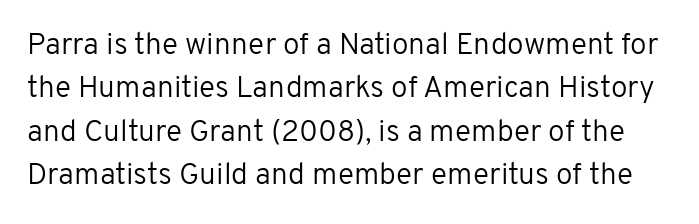
Q: Is the text bold? A: No.
Q: Is the text italic (slanted)? A: No, it is upright.
Q: Is the typeface a serif or a sans-serif typeface? A: Sans-serif.
Q: Is the text underlined? A: No.
Q: Is the spacing between letters normal or unusually wide? A: Normal.
Q: Is the spacing between lines tight, normal or loose? A: Normal.
Q: Width (condensed, normal, or wide)? A: Normal.
Q: Stroke contrast? A: Low.
Q: x-height? A: Medium.
Q: Monospaced? A: No.
